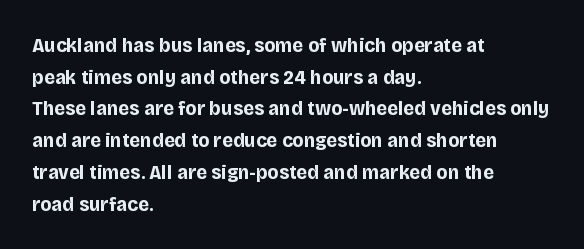
{"italic": "no", "bold": "yes", "underline": "no", "align": "left", "line_spacing": "normal", "line_spacing_ratio": 1.51, "letter_spacing": "normal", "letter_spacing_em": 0.0, "glyph_px": 21}
